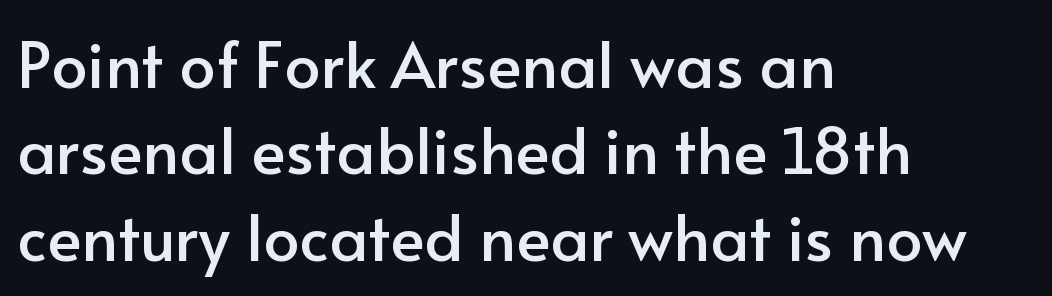
{"serif": "no", "italic": "no", "width": "normal", "stroke_contrast": "low", "x_height": "small", "monospaced": "no", "underline": "no", "align": "left", "line_spacing": "normal", "line_spacing_ratio": 1.35, "letter_spacing": "normal", "letter_spacing_em": 0.0, "glyph_px": 64}
